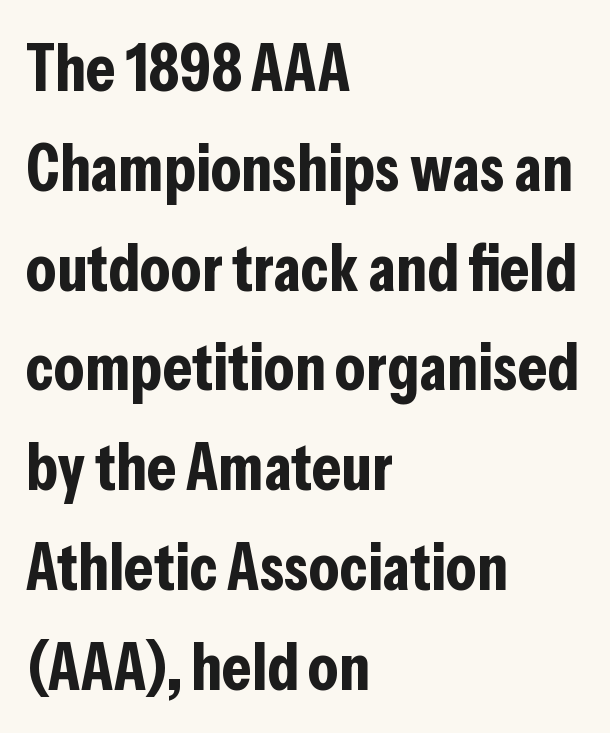
The image shows 67 px bold, condensed sans-serif type, upright; set left-aligned, normal line spacing (1.49x), normal letter spacing, not underlined; low stroke contrast and a medium x-height.
